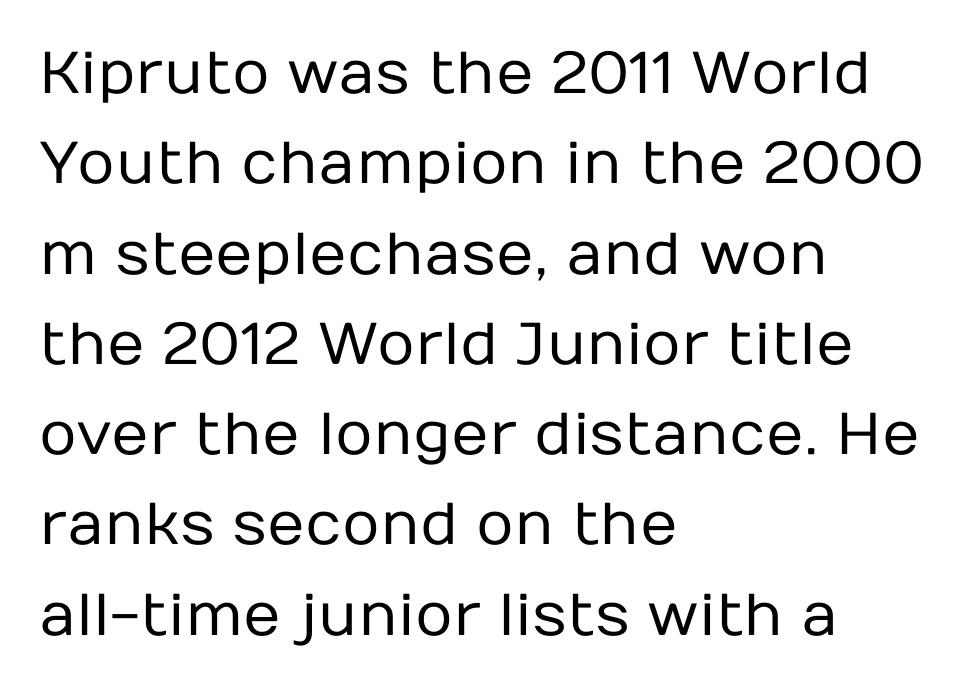
{"serif": "no", "italic": "no", "bold": "no", "weight": "regular", "width": "normal", "stroke_contrast": "low", "x_height": "medium", "monospaced": "no", "underline": "no", "align": "left", "line_spacing": "normal", "line_spacing_ratio": 1.53, "letter_spacing": "normal", "letter_spacing_em": 0.0, "glyph_px": 59}
